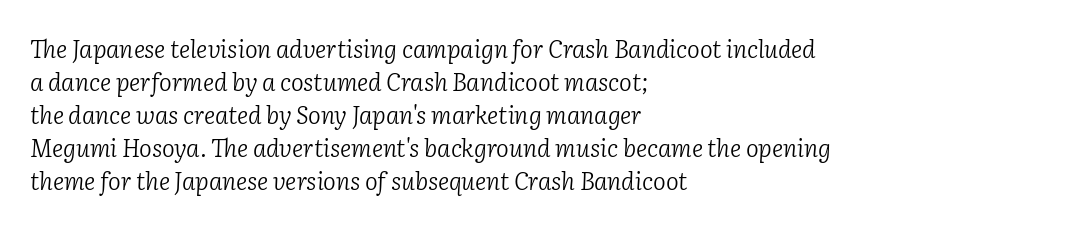
The glyphs look as if they've been sheared to an angle. The letterforms sit shoulder to shoulder at normal distance. The lines are quadded left. The passage shown stacks its lines at a standard gap.
